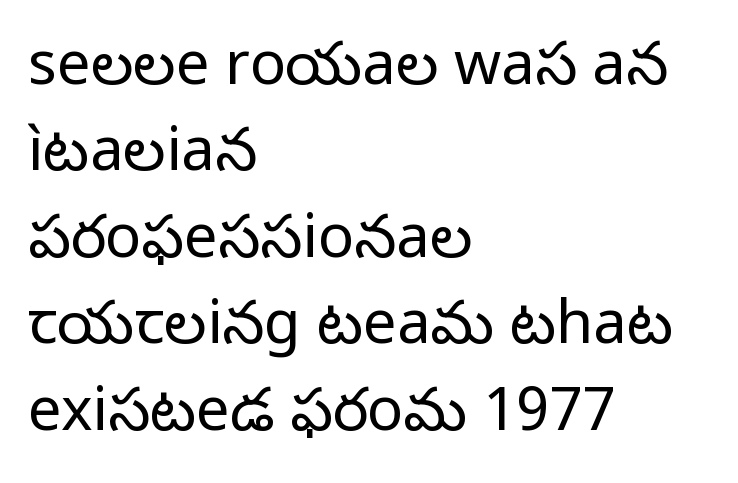
The passage shown is not bold in any degree. I'd call this a sans setting — the letters go barefoot. Notice how descenders clear the ascenders below comfortably — that's standard leading. Line starts are locked; line ends wander. The face used here is rendered with its standard letterfit.
